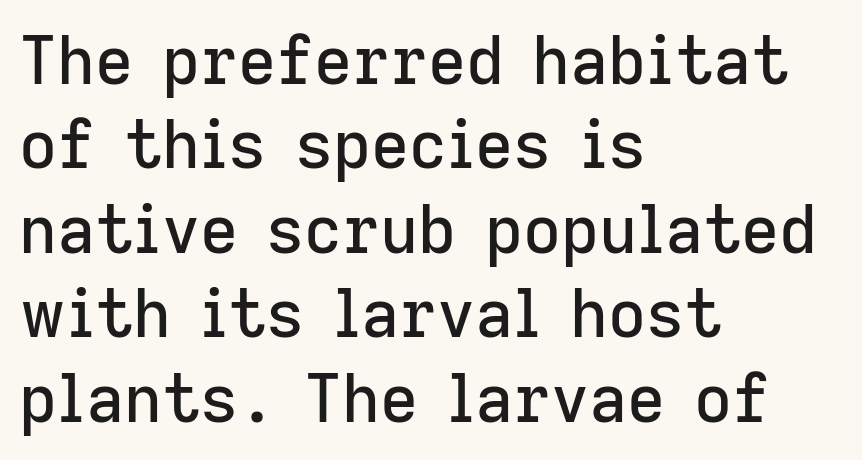
The image shows 66 px sans-serif type, upright; set left-aligned, normal line spacing (1.28x), normal letter spacing, not underlined; low stroke contrast and a medium x-height.
